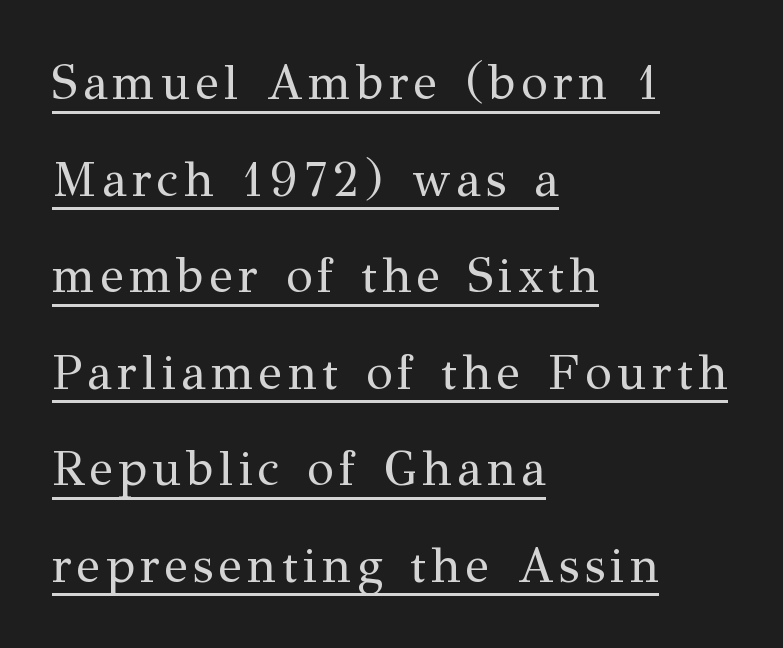
Q: Is the text bold? A: No.
Q: Is the text italic (slanted)? A: No, it is upright.
Q: Is the typeface a serif or a sans-serif typeface? A: Serif.
Q: Is the text underlined? A: Yes.
Q: How is the paragraph aligned? A: Left-aligned.
Q: Is the spacing between lines tight, normal or loose? A: Loose.
Q: Width (condensed, normal, or wide)? A: Normal.
Q: Stroke contrast? A: Medium.
Q: x-height? A: Medium.
Q: Monospaced? A: No.
